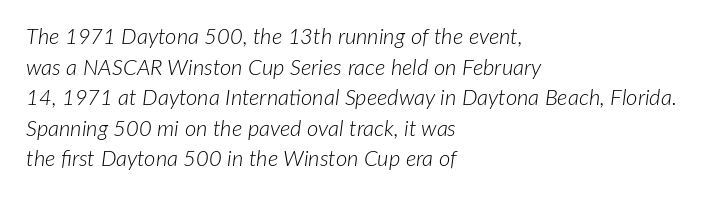
{"italic": "yes", "lean": "right", "slant_degrees": 7, "bold": "no", "underline": "no", "align": "left", "line_spacing": "normal", "line_spacing_ratio": 1.39, "letter_spacing": "normal", "letter_spacing_em": 0.0, "glyph_px": 22}
